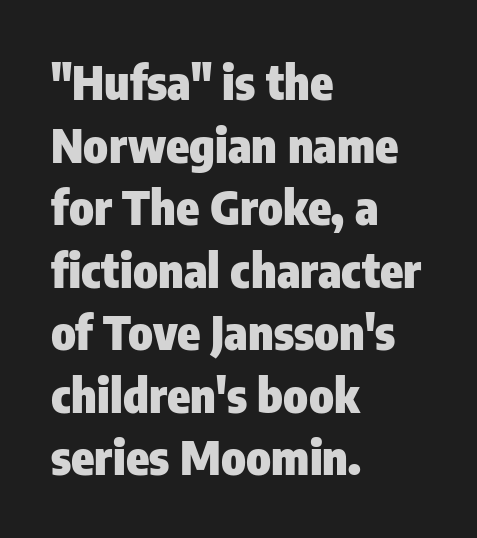
Q: Is the text bold? A: Yes.
Q: Is the text italic (slanted)? A: No, it is upright.
Q: Is the typeface a serif or a sans-serif typeface? A: Sans-serif.
Q: Is the text underlined? A: No.
Q: How is the paragraph aligned? A: Left-aligned.
Q: Is the spacing between letters normal or unusually wide? A: Normal.
Q: Is the spacing between lines tight, normal or loose? A: Normal.
Q: Width (condensed, normal, or wide)? A: Condensed.
Q: Stroke contrast? A: Low.
Q: x-height? A: Medium.
Q: Monospaced? A: No.
